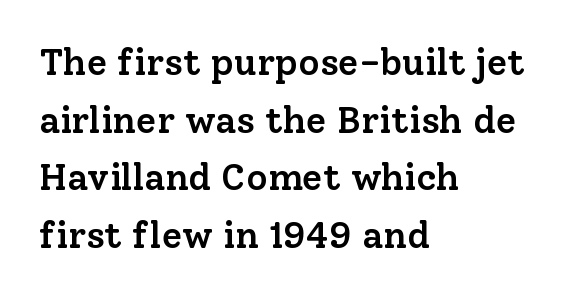
The designer went with a serif here, giving each stem small feet. These lines are set flush left with a ragged right edge. Is there any slant? The stems are plumb. Note the varied advance widths — an 'i' is clearly narrower than an 'm'. Honestly, the letter spacing is just normal — you wouldn't notice it.
